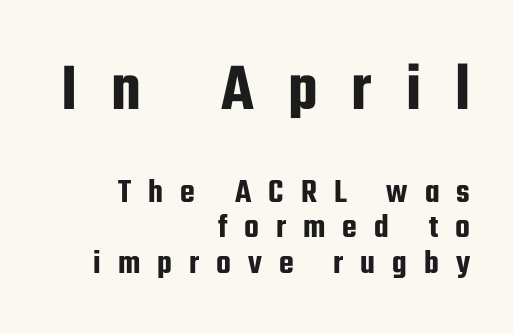
{"serif": "no", "italic": "no", "width": "condensed", "stroke_contrast": "low", "x_height": "medium", "monospaced": "no", "underline": "no", "align": "right", "line_spacing": "tight", "line_spacing_ratio": 1.05, "letter_spacing": "wide", "letter_spacing_em": 0.5, "larger_block": "first", "size_ratio": 2.0, "glyph_px": 68}
